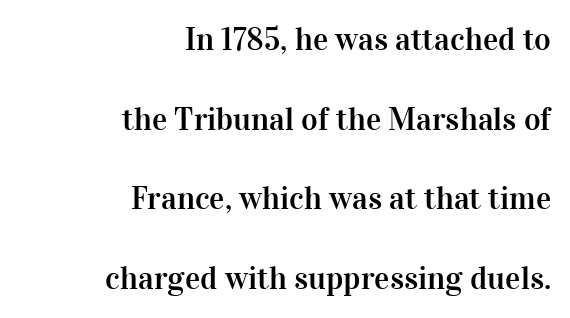
Q: Is the text italic (slanted)? A: No, it is upright.
Q: Is the typeface a serif or a sans-serif typeface? A: Serif.
Q: Is the text underlined? A: No.
Q: How is the paragraph aligned? A: Right-aligned.
Q: Is the spacing between letters normal or unusually wide? A: Normal.
Q: Is the spacing between lines tight, normal or loose? A: Loose.
Q: Width (condensed, normal, or wide)? A: Normal.
Q: Stroke contrast? A: High.
Q: x-height? A: Medium.
Q: Monospaced? A: No.
